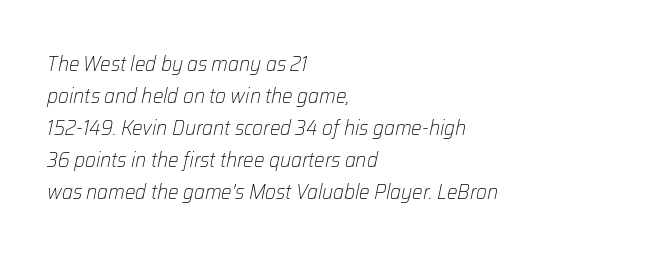
{"italic": "yes", "lean": "right", "slant_degrees": 12, "bold": "no", "underline": "no", "align": "left", "line_spacing": "normal", "line_spacing_ratio": 1.52, "letter_spacing": "normal", "letter_spacing_em": 0.0, "glyph_px": 21}
